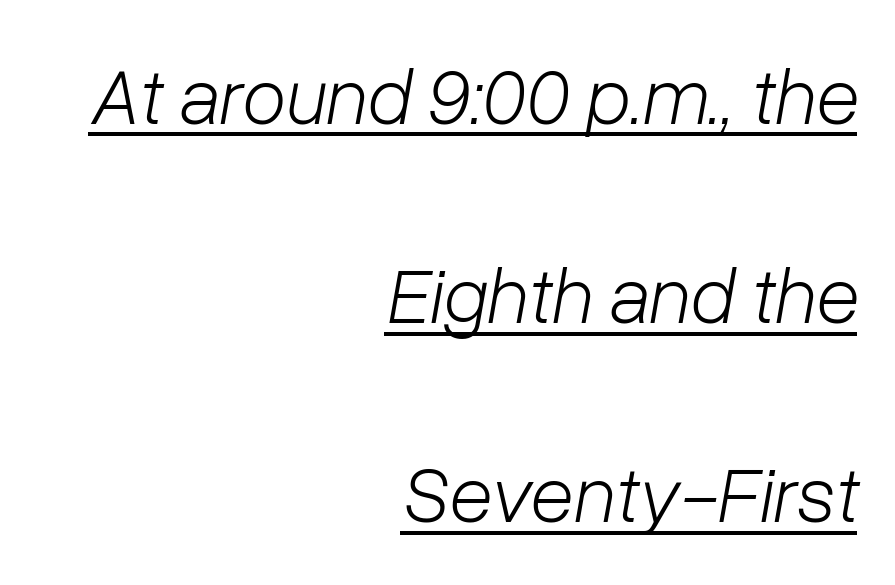
Q: Is the text bold? A: No.
Q: Is the text italic (slanted)? A: Yes, it leans right by about 10 degrees.
Q: Is the text underlined? A: Yes.
Q: How is the paragraph aligned? A: Right-aligned.
Q: Is the spacing between letters normal or unusually wide? A: Normal.
Q: Is the spacing between lines tight, normal or loose? A: Loose.
Q: Width (condensed, normal, or wide)? A: Normal.
Q: Stroke contrast? A: Low.
Q: x-height? A: Medium.
Q: Monospaced? A: No.
